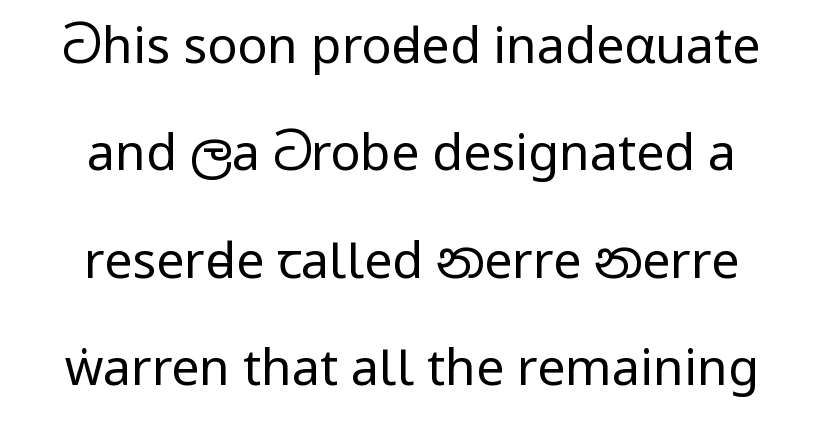
The image shows 50 px regular-weight, condensed sans-serif type, upright; set centered, loose line spacing (2.15x), normal letter spacing, not underlined; low stroke contrast and a large x-height.
